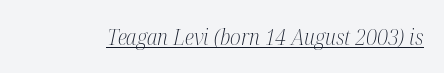
The image shows 22 px text type, italic (leaning right); set normal letter spacing, underlined.
